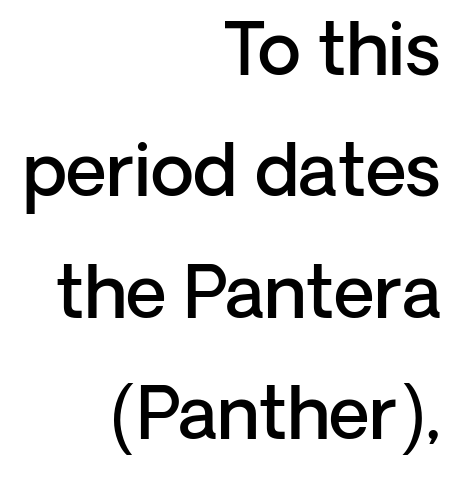
Characters remain perfectly vertical along every line. Here the designer chose a conventional face with non-uniform glyph widths. This sample uses plain, unmodified letter spacing. Every row of glyphs terminates at an identical x-position on the right. A somewhat darkened texture: the type is semibold rather than bold.
